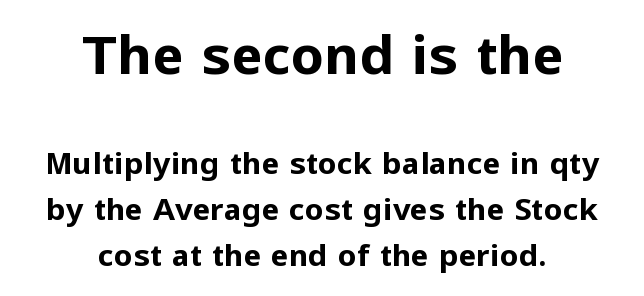
{"serif": "no", "italic": "no", "bold": "yes", "weight": "bold", "width": "normal", "stroke_contrast": "low", "x_height": "medium", "monospaced": "no", "underline": "no", "align": "center", "line_spacing": "normal", "line_spacing_ratio": 1.53, "letter_spacing": "normal", "letter_spacing_em": 0.0, "larger_block": "first", "size_ratio": 1.77, "glyph_px": 53}
